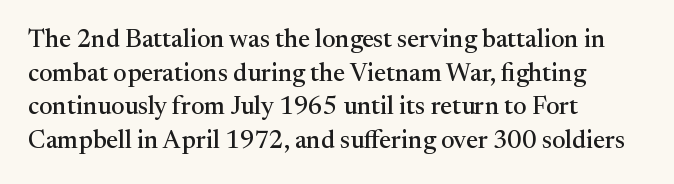
The image shows 25 px text type, upright; set left-aligned, normal line spacing (1.35x), normal letter spacing, not underlined.
